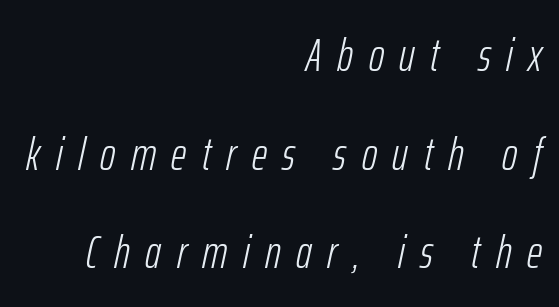
The image shows 47 px light, condensed type, italic (leaning right); set right-aligned, loose line spacing (2.1x), unusually wide letter spacing (+0.33 em), not underlined; low stroke contrast and a medium x-height.
